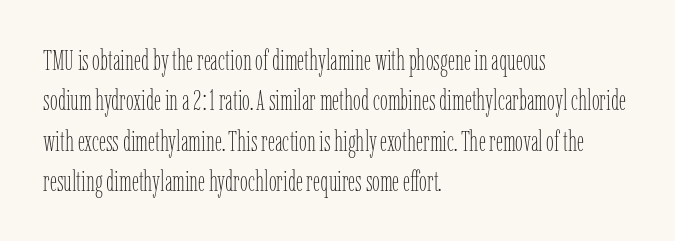
{"italic": "no", "bold": "no", "weight": "thin", "width": "condensed", "stroke_contrast": "low", "x_height": "medium", "monospaced": "no", "underline": "no", "align": "left", "line_spacing": "normal", "line_spacing_ratio": 1.44, "letter_spacing": "normal", "letter_spacing_em": 0.0, "glyph_px": 28}
